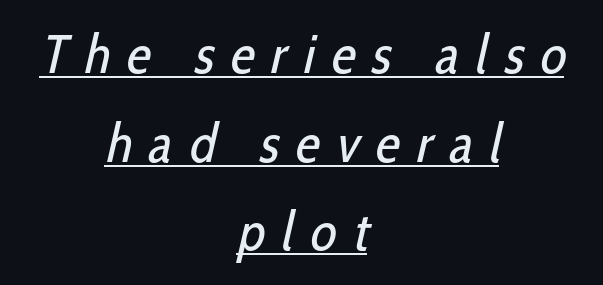
The image shows 54 px regular-weight, condensed sans-serif type; set centered, normal line spacing (1.64x), unusually wide letter spacing (+0.31 em), underlined; low stroke contrast and a medium x-height.
